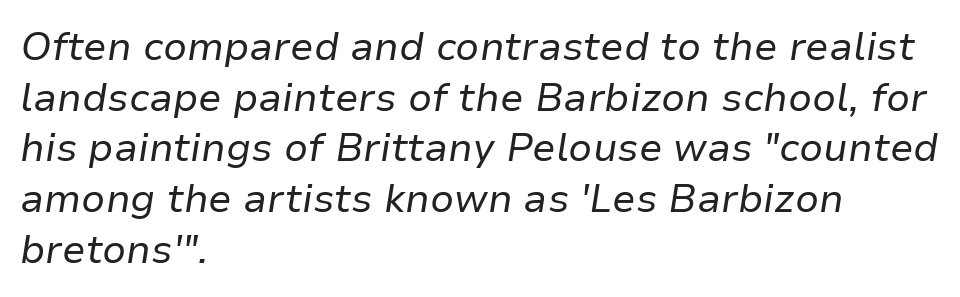
The image shows 39 px regular-weight type, italic (leaning right); set left-aligned, normal line spacing (1.3x), normal letter spacing, not underlined; low stroke contrast and a medium x-height.
